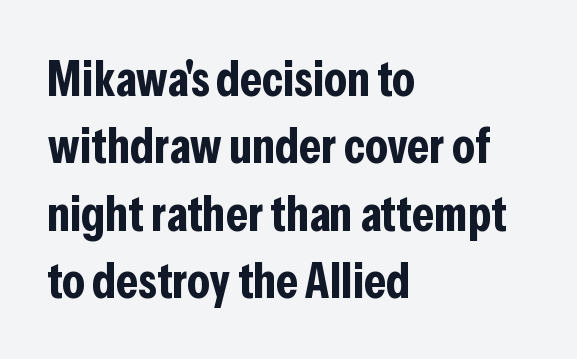
What kind of face is this? One without serifs — a sans. These lines carry a lot of weight — the face is fully bold. These lines are set flush left with a ragged right edge. The letters stand upright; this is a roman face. Leading: standard.
